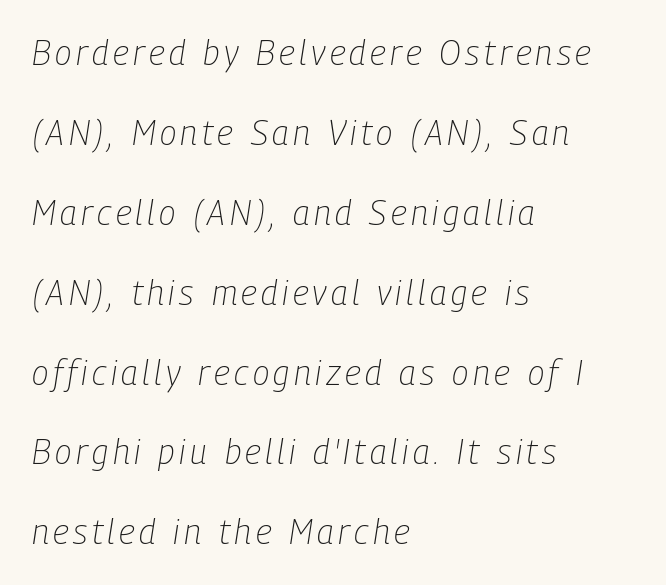
The image shows 34 px light, condensed type, italic (leaning right); set left-aligned, loose line spacing (2.35x), not underlined; low stroke contrast and a medium x-height.
